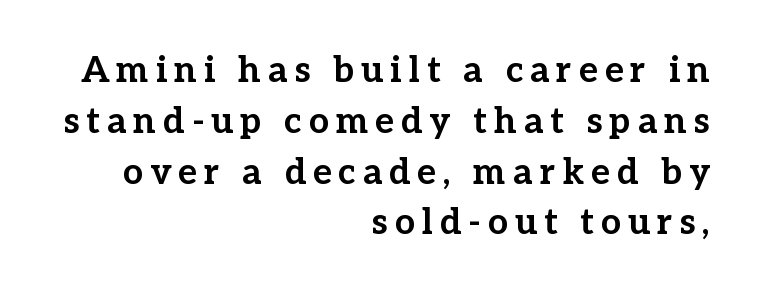
Glance below the letters and you will spot only blank space. The glyphs have the mass of a bold cut. The passage shown is typed in a proportional face where columns would drift. Notice how the passage keeps a crisp vertical edge on the right only. Is this a sans? No — the strokes have serifs.
